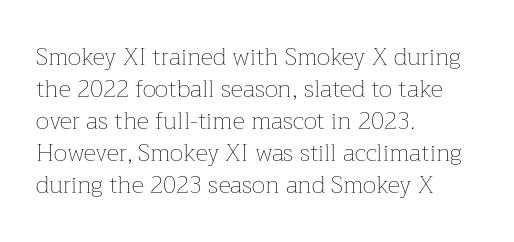
{"italic": "no", "bold": "no", "underline": "no", "align": "left", "line_spacing": "normal", "line_spacing_ratio": 1.33, "letter_spacing": "normal", "letter_spacing_em": 0.0, "glyph_px": 24}
